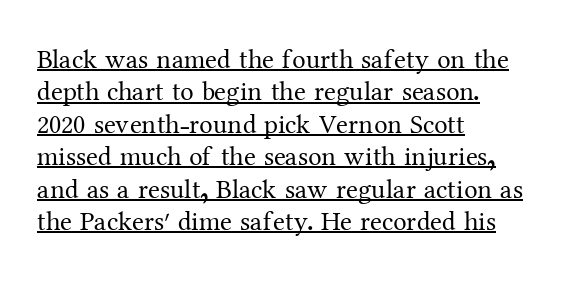
Q: Is the text bold? A: No.
Q: Is the text italic (slanted)? A: No, it is upright.
Q: Is the text underlined? A: Yes.
Q: How is the paragraph aligned? A: Left-aligned.
Q: Is the spacing between letters normal or unusually wide? A: Normal.
